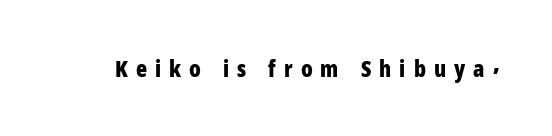
Q: Is the text bold? A: Yes.
Q: Is the text italic (slanted)? A: No, it is upright.
Q: Is the text underlined? A: No.
Q: Is the spacing between letters normal or unusually wide? A: Unusually wide.
